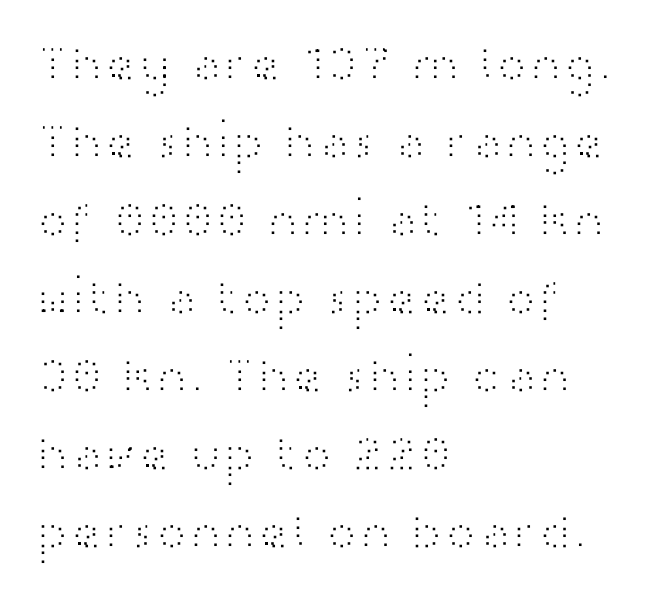
The image shows 51 px light, wide sans-serif type, upright; set left-aligned, normal line spacing (1.53x), normal letter spacing, not underlined; high stroke contrast and a medium x-height.
